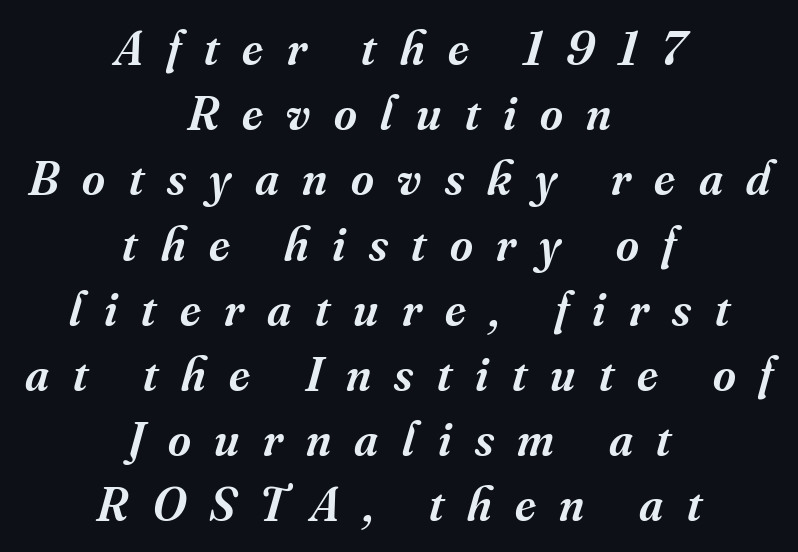
{"serif": "yes", "italic": "yes", "lean": "right", "slant_degrees": 16, "bold": "semi", "weight": "semibold", "width": "normal", "stroke_contrast": "medium", "x_height": "small", "monospaced": "no", "underline": "no", "align": "center", "line_spacing": "normal", "line_spacing_ratio": 1.33, "letter_spacing": "wide", "letter_spacing_em": 0.48, "glyph_px": 49}
